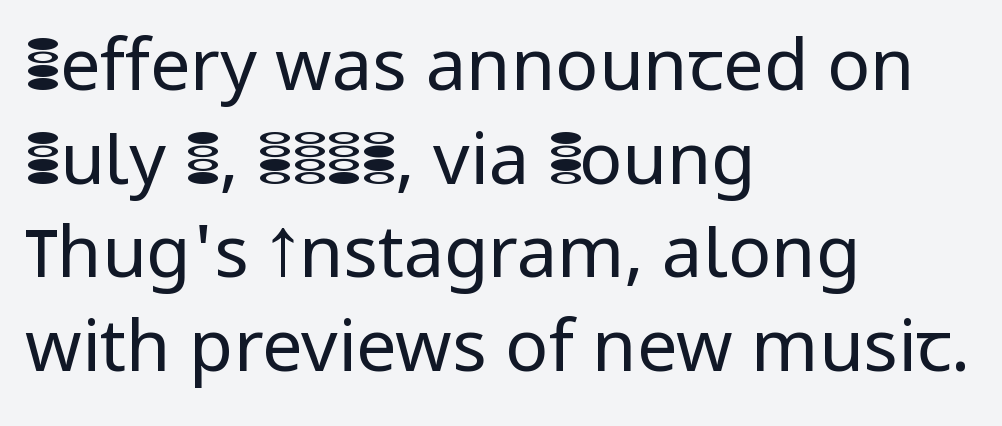
The image shows 72 px regular-weight sans-serif type, upright; set left-aligned, normal line spacing (1.3x), normal letter spacing, not underlined; low stroke contrast and a medium x-height.
